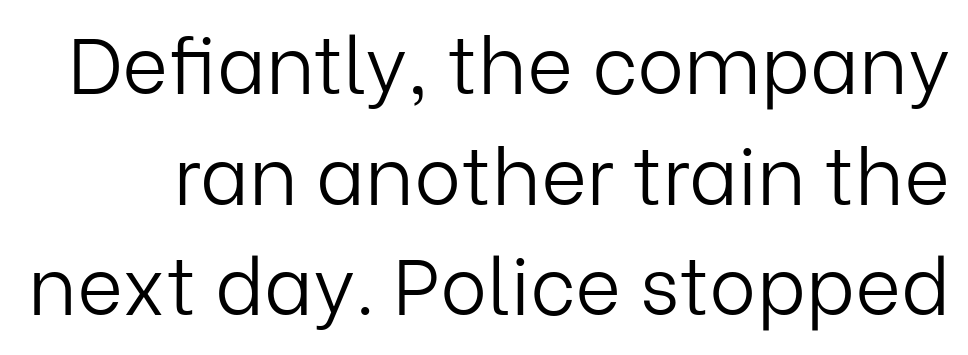
The image shows 79 px light sans-serif type, upright; set normal line spacing (1.4x), normal letter spacing, not underlined; low stroke contrast and a medium x-height.
